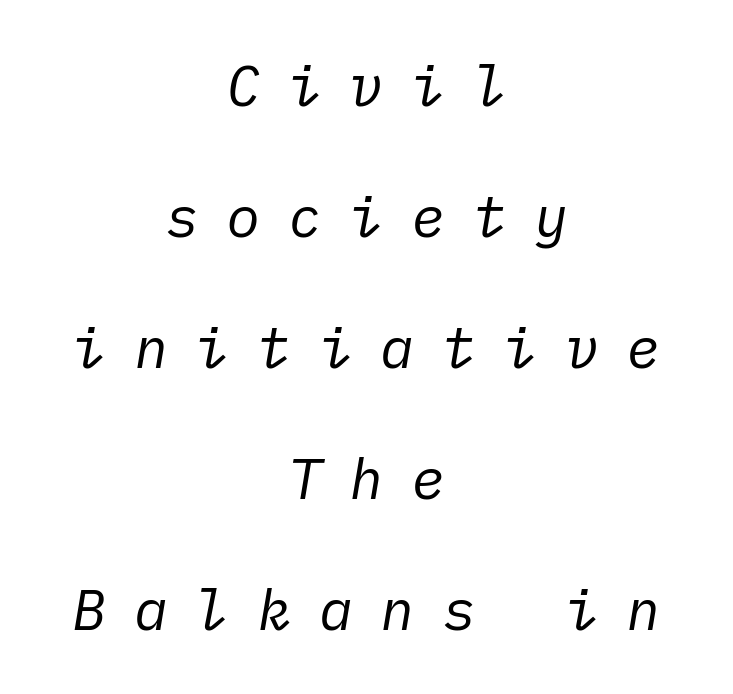
The image shows 57 px regular-weight type, italic (leaning right); set centered, loose line spacing (2.3x), unusually wide letter spacing (+0.48 em), not underlined; low stroke contrast and a medium x-height.
